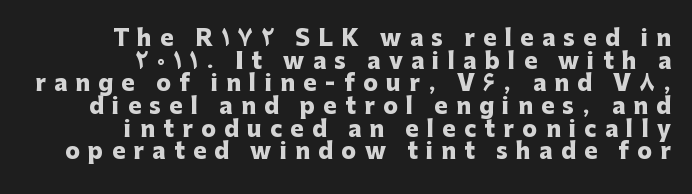
The image shows 22 px bold type, upright; set right-aligned, tight line spacing (1.03x), unusually wide letter spacing (+0.38 em), not underlined.
